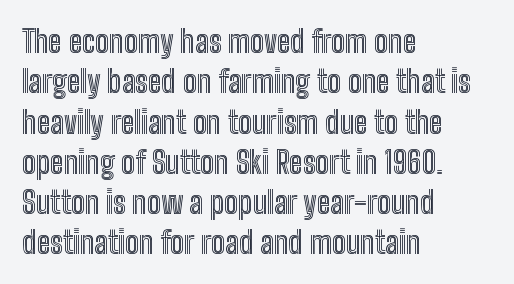
The image shows 31 px condensed type, upright; set left-aligned, normal line spacing (1.3x), normal letter spacing, not underlined; a medium x-height.
